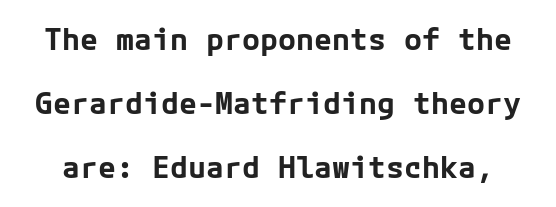
{"serif": "no", "italic": "no", "bold": "yes", "weight": "bold", "width": "normal", "stroke_contrast": "low", "x_height": "medium", "underline": "no", "line_spacing": "loose", "line_spacing_ratio": 2.14, "letter_spacing": "normal", "letter_spacing_em": 0.0, "glyph_px": 30}
